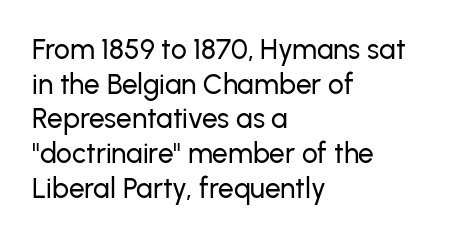
{"serif": "no", "italic": "no", "width": "normal", "stroke_contrast": "low", "x_height": "medium", "monospaced": "no", "underline": "no", "align": "left", "line_spacing_ratio": 1.24, "letter_spacing": "normal", "letter_spacing_em": 0.0, "glyph_px": 28}
